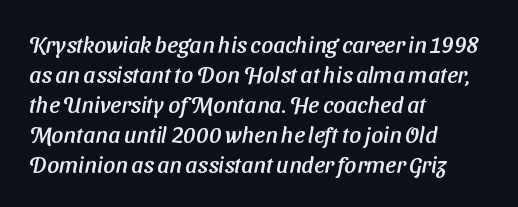
{"underline": "no", "align": "left", "line_spacing": "normal", "line_spacing_ratio": 1.3, "letter_spacing": "normal", "letter_spacing_em": 0.0, "glyph_px": 23}
